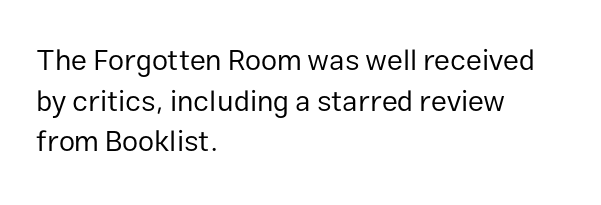
{"serif": "no", "italic": "no", "bold": "no", "weight": "regular", "width": "normal", "stroke_contrast": "low", "x_height": "medium", "monospaced": "no", "underline": "no", "align": "left", "line_spacing": "normal", "line_spacing_ratio": 1.4, "letter_spacing": "normal", "letter_spacing_em": 0.0, "glyph_px": 29}
